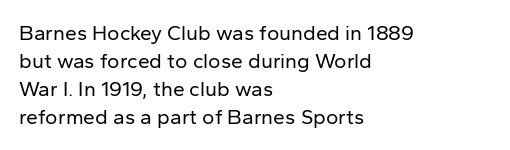
Q: Is the text bold? A: No.
Q: Is the text italic (slanted)? A: No, it is upright.
Q: Is the text underlined? A: No.
Q: How is the paragraph aligned? A: Left-aligned.
Q: Is the spacing between letters normal or unusually wide? A: Normal.
Q: Is the spacing between lines tight, normal or loose? A: Normal.
